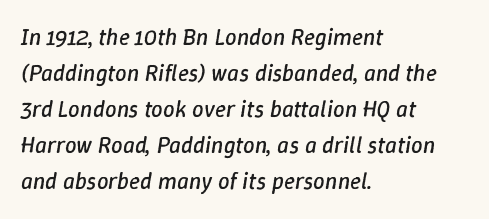
{"italic": "yes", "lean": "right", "slant_degrees": 9, "bold": "no", "underline": "no", "align": "left", "line_spacing": "normal", "line_spacing_ratio": 1.57, "letter_spacing": "normal", "letter_spacing_em": 0.0, "glyph_px": 23}
